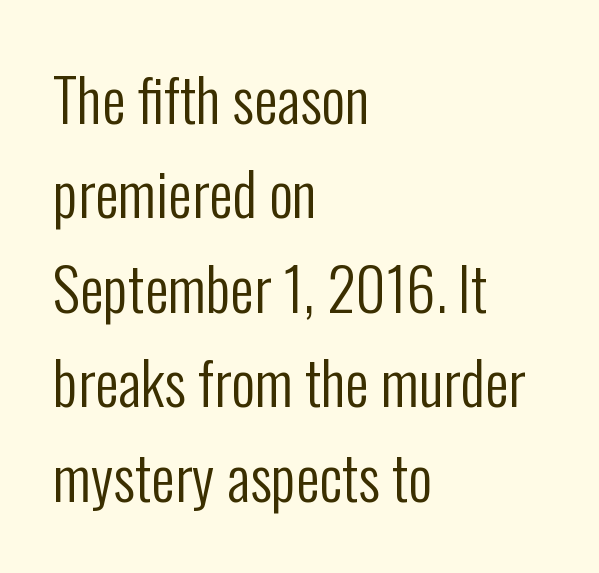
{"serif": "no", "italic": "no", "bold": "no", "weight": "regular", "width": "condensed", "stroke_contrast": "low", "x_height": "medium", "monospaced": "no", "underline": "no", "align": "left", "line_spacing": "normal", "line_spacing_ratio": 1.6, "letter_spacing": "normal", "letter_spacing_em": 0.0, "glyph_px": 59}
